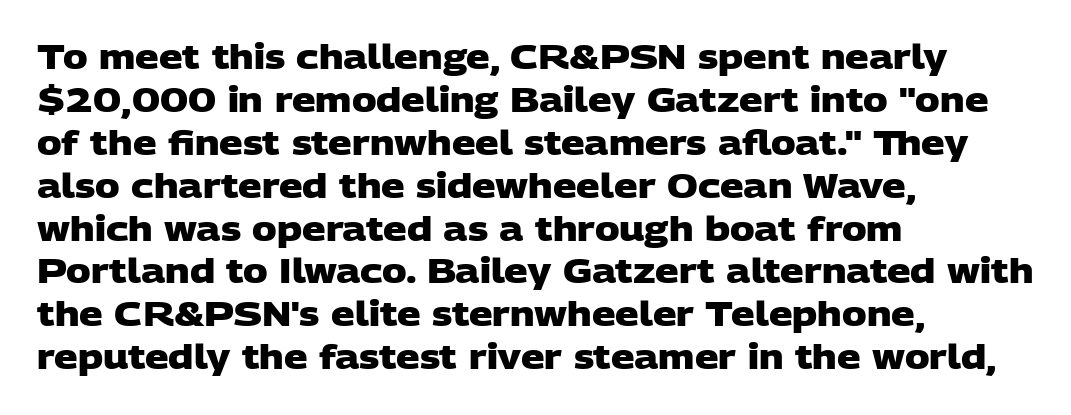
{"serif": "no", "bold": "yes", "weight": "heavy", "width": "wide", "stroke_contrast": "low", "x_height": "large", "monospaced": "no", "underline": "no", "align": "left", "line_spacing": "normal", "line_spacing_ratio": 1.3, "letter_spacing": "normal", "letter_spacing_em": 0.0, "glyph_px": 33}
